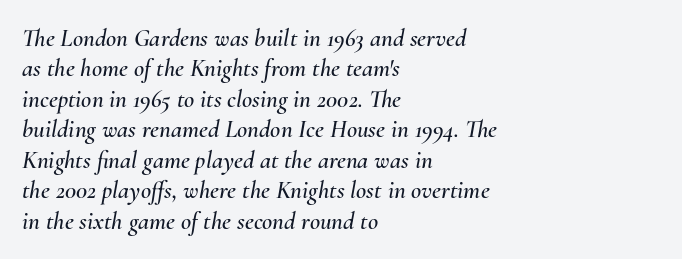
The image shows 25 px text type, italic (leaning right); set left-aligned, line spacing 1.22x, normal letter spacing, not underlined.
